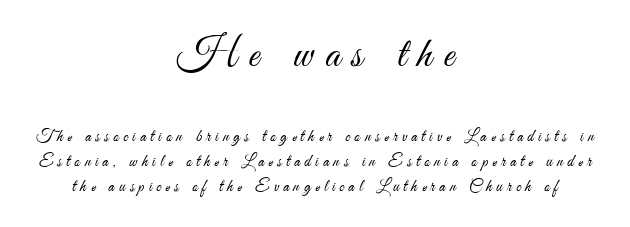
Unbolded letterforms with no extra heft. Normally led — the rows are evenly, conventionally spaced. The font family rendered here belongs to the sans-serif group. Words float on clear page, feet unadorned. Do the characters align in a grid? No, the font is proportional. Both edges are ragged and mirror each other, which tells us the setting is centered.
